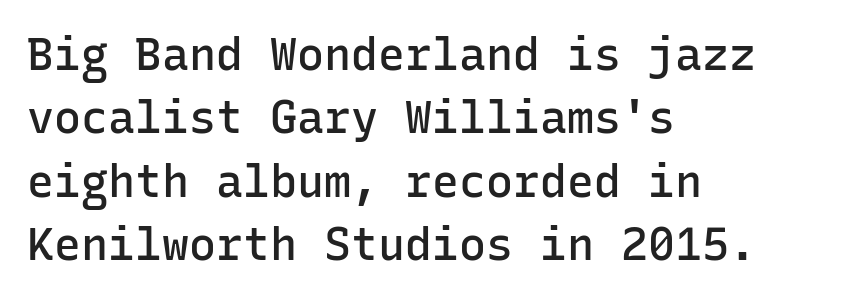
The image shows 45 px semibold sans-serif type, upright, monospaced; set left-aligned, normal line spacing (1.41x), normal letter spacing, not underlined; low stroke contrast and a medium x-height.
